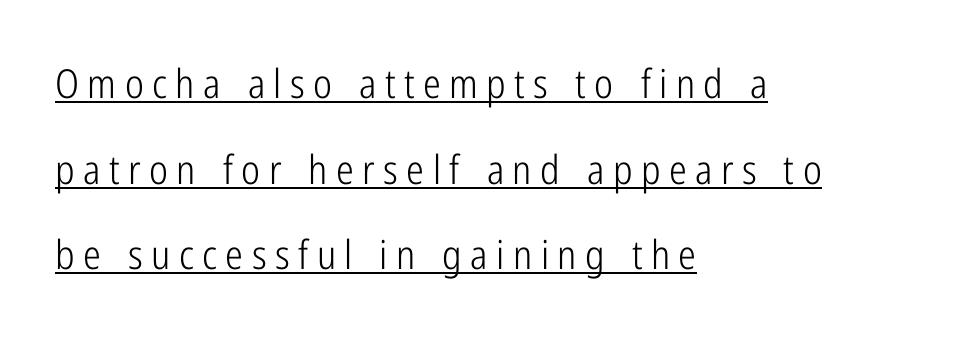
Q: Is the text bold? A: No.
Q: Is the text italic (slanted)? A: No, it is upright.
Q: Is the typeface a serif or a sans-serif typeface? A: Sans-serif.
Q: Is the text underlined? A: Yes.
Q: How is the paragraph aligned? A: Left-aligned.
Q: Is the spacing between letters normal or unusually wide? A: Unusually wide.
Q: Is the spacing between lines tight, normal or loose? A: Loose.
Q: Width (condensed, normal, or wide)? A: Condensed.
Q: Stroke contrast? A: Low.
Q: x-height? A: Medium.
Q: Monospaced? A: No.
